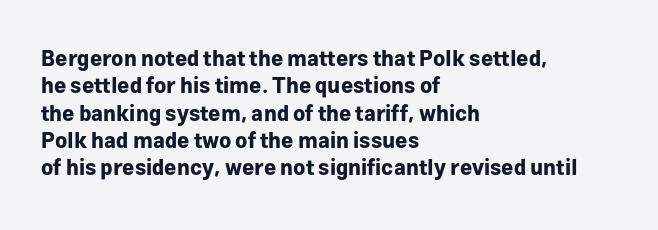
{"italic": "no", "bold": "yes", "underline": "no", "align": "left", "line_spacing": "normal", "line_spacing_ratio": 1.3, "letter_spacing": "normal", "letter_spacing_em": 0.0, "glyph_px": 21}
